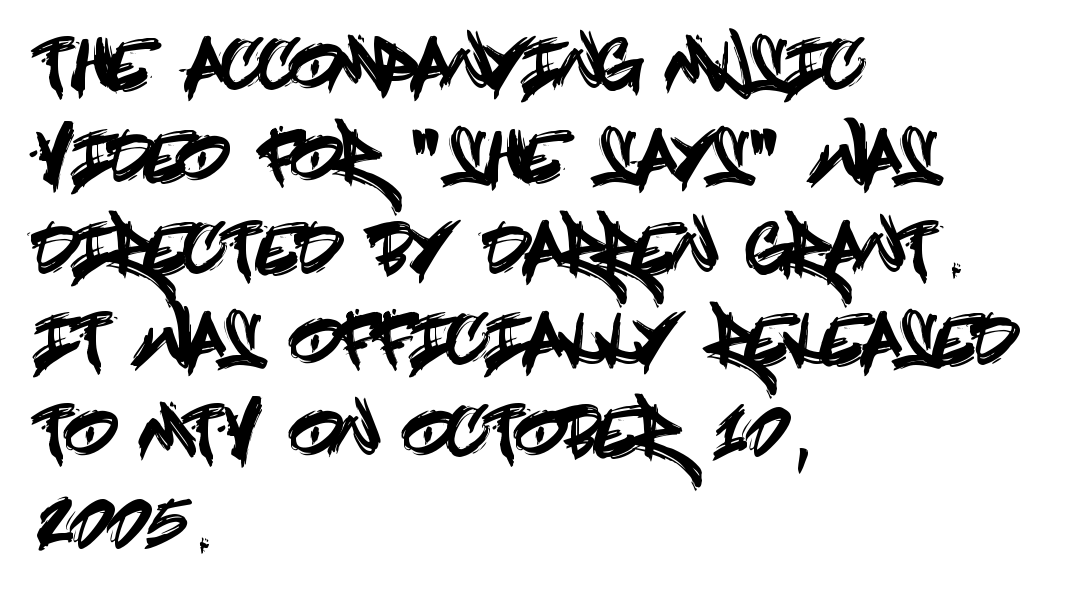
Are there feet on the stems? There aren't — it's a sans. Quick note: interline space is typical. A clean baseline with only descenders dipping below it. Tracking value appears to be zero — textbook default spacing.
